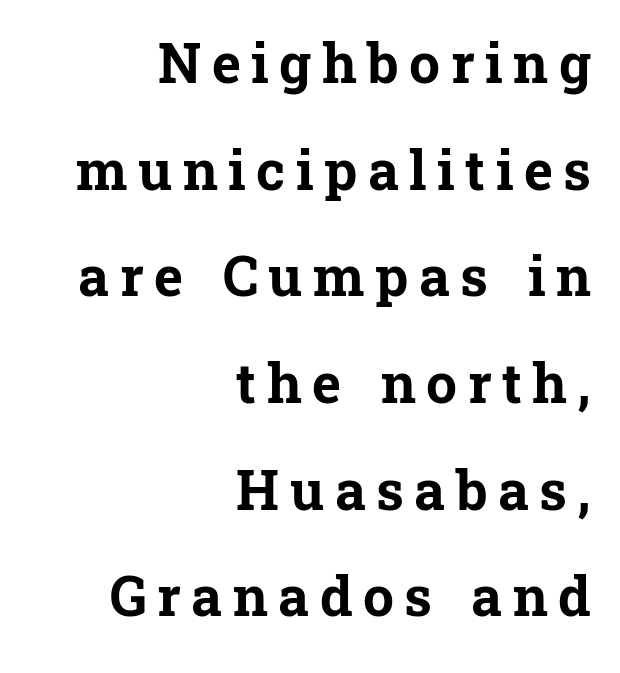
You could not count columns in this text — the font is proportionally spaced. Honestly, there is no underline to notice here at all. Is there any slant? The stems are plumb. Thick stems and heavy bowls — unmistakably bold. These lines stand farther apart than default settings would place them.
